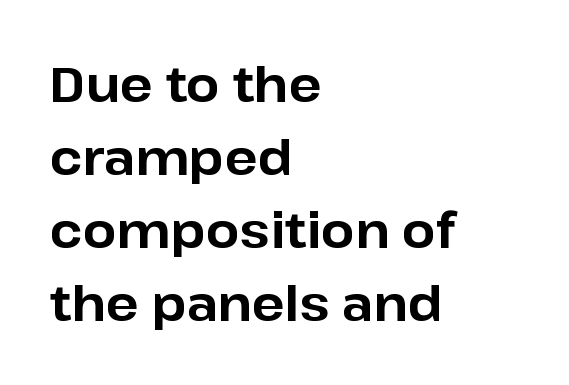
The image shows 48 px bold sans-serif type, upright; set left-aligned, normal line spacing (1.52x), normal letter spacing, not underlined; low stroke contrast and a medium x-height.
